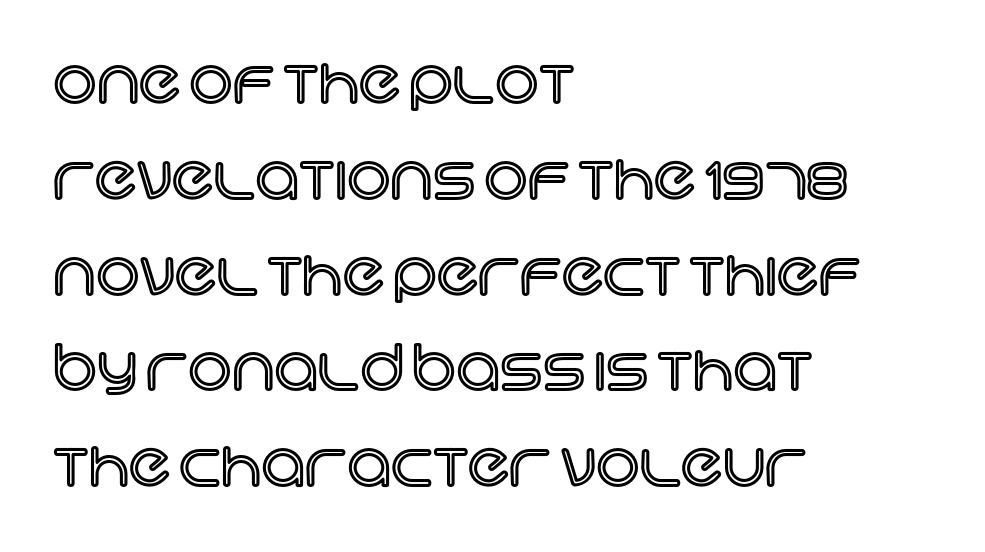
The image shows 61 px text type, upright; set left-aligned, normal line spacing (1.57x), normal letter spacing, not underlined; a large x-height.
